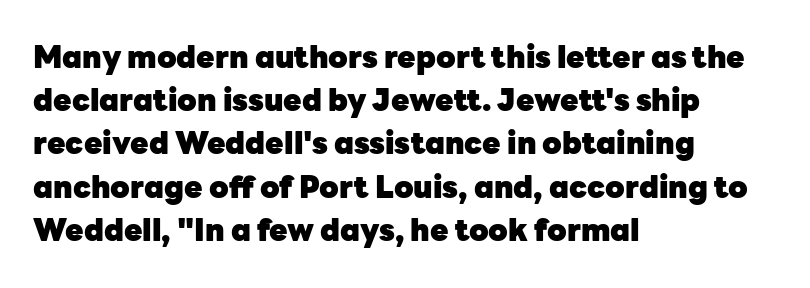
Summary of vertical rhythm: regular, with standard interline spacing. Check the space under the baseline: it is left empty. Type style note: lacks serifs. Tracking value appears to be zero — textbook default spacing. Emphasis by weight is at full strength: bold.
